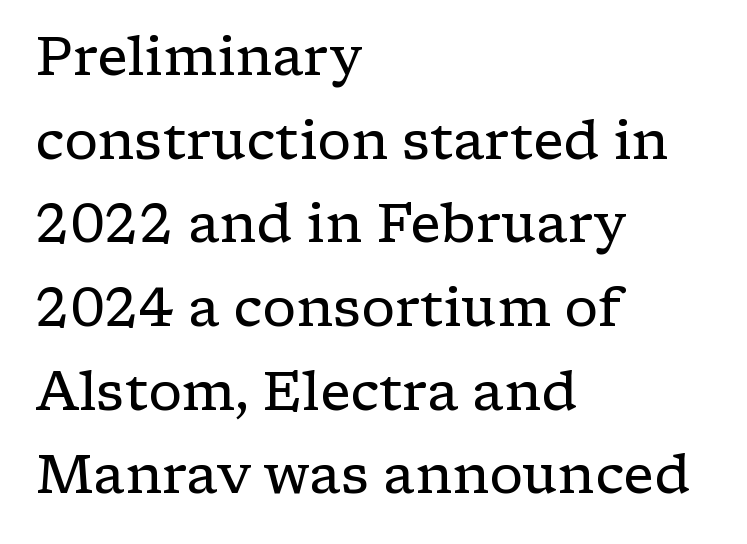
The image shows 54 px regular-weight, wide serif type, upright; set left-aligned, normal line spacing (1.55x), normal letter spacing, not underlined; low stroke contrast and a medium x-height.
